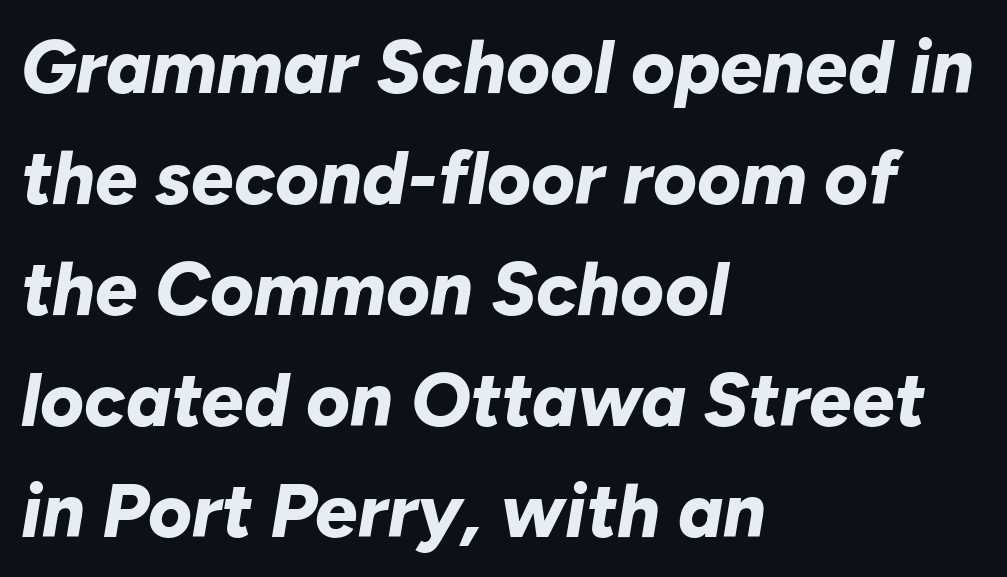
Notice how thick the strokes are: this is what a full bold looks like. You can tell it's italic because the verticals aren't actually vertical. Regarding leading, the lines here are spaced in the standard way. Plain, unruled lines of type.
